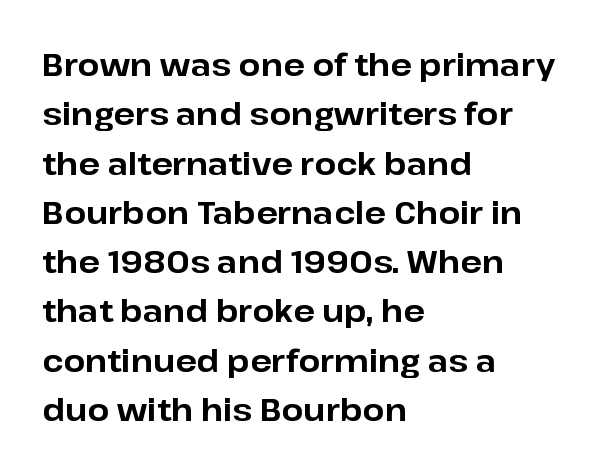
{"serif": "no", "italic": "no", "bold": "yes", "weight": "bold", "width": "normal", "stroke_contrast": "low", "x_height": "medium", "monospaced": "no", "underline": "no", "align": "left", "line_spacing": "normal", "line_spacing_ratio": 1.59, "letter_spacing": "normal", "letter_spacing_em": 0.0, "glyph_px": 31}
